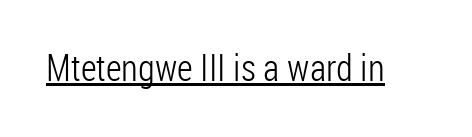
{"serif": "no", "italic": "no", "bold": "no", "weight": "light", "width": "condensed", "stroke_contrast": "low", "x_height": "medium", "monospaced": "no", "underline": "yes", "letter_spacing": "normal", "letter_spacing_em": 0.0, "glyph_px": 37}
